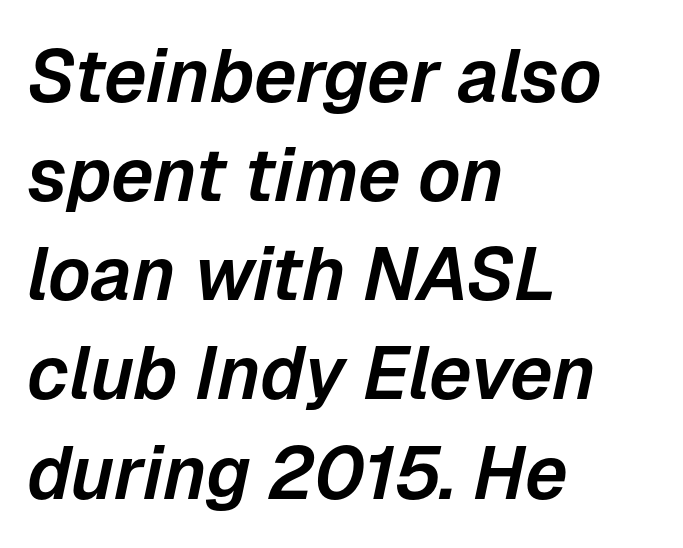
The image shows 74 px text type, italic (leaning right); set left-aligned, normal line spacing (1.34x), normal letter spacing, not underlined; low stroke contrast and a medium x-height.
